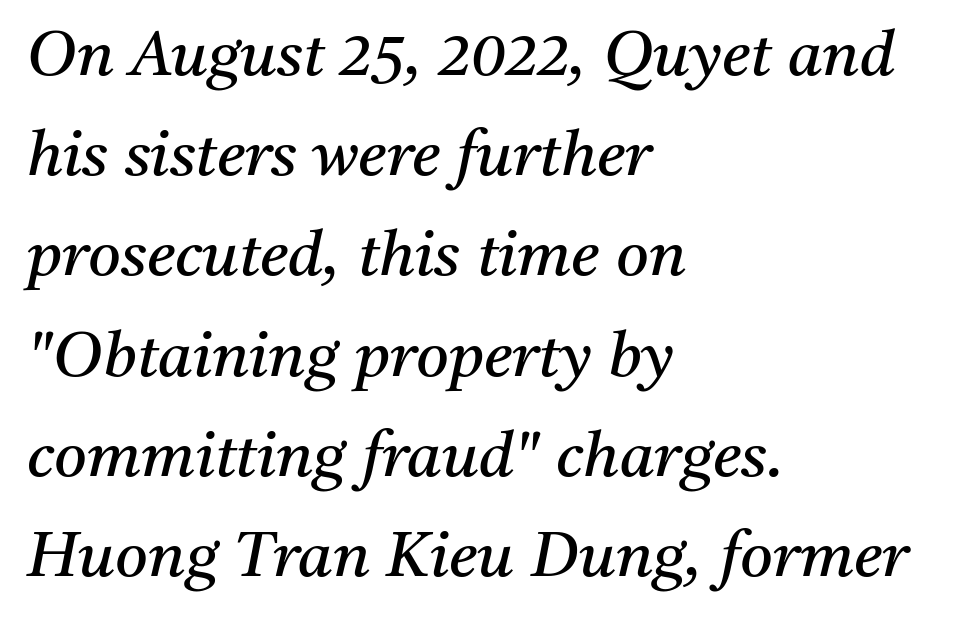
The image shows 63 px regular-weight serif type, italic (leaning right); set left-aligned, normal line spacing (1.59x), normal letter spacing, not underlined; medium stroke contrast and a medium x-height.
